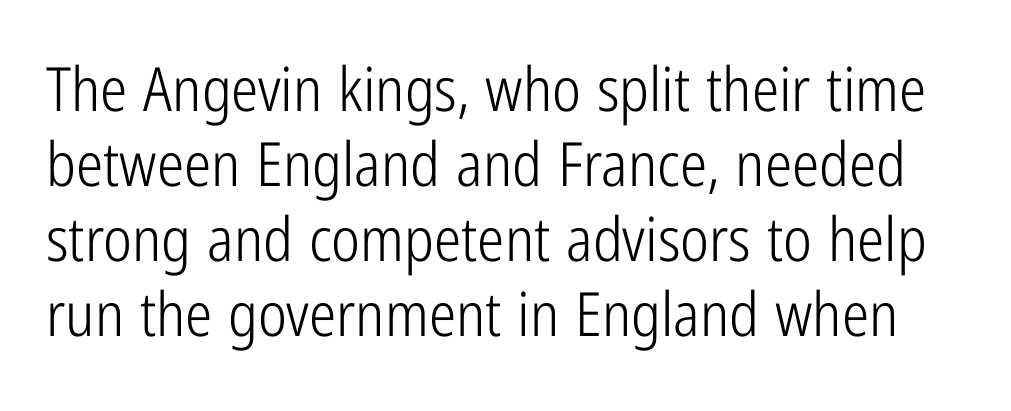
The image shows 61 px light, condensed sans-serif type, upright; set line spacing 1.23x, normal letter spacing, not underlined; low stroke contrast and a medium x-height.
